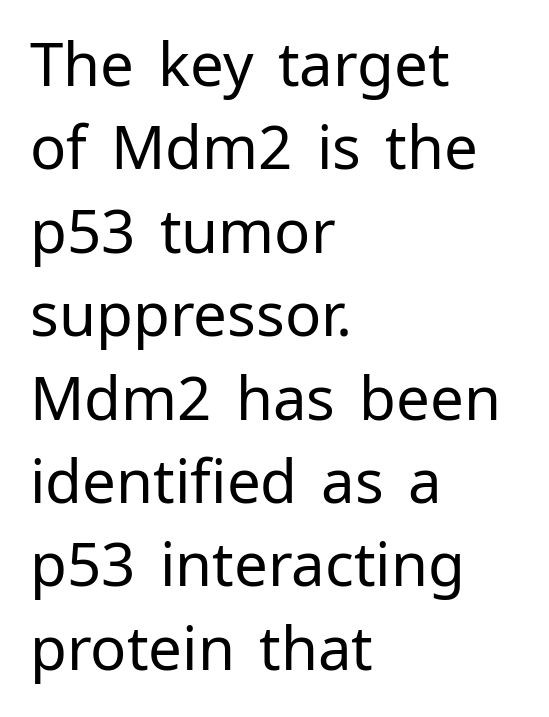
Q: Is the text bold? A: No.
Q: Is the text italic (slanted)? A: No, it is upright.
Q: Is the typeface a serif or a sans-serif typeface? A: Sans-serif.
Q: Is the text underlined? A: No.
Q: How is the paragraph aligned? A: Left-aligned.
Q: Is the spacing between letters normal or unusually wide? A: Normal.
Q: Is the spacing between lines tight, normal or loose? A: Normal.
Q: Width (condensed, normal, or wide)? A: Normal.
Q: Stroke contrast? A: Low.
Q: x-height? A: Medium.
Q: Monospaced? A: No.
